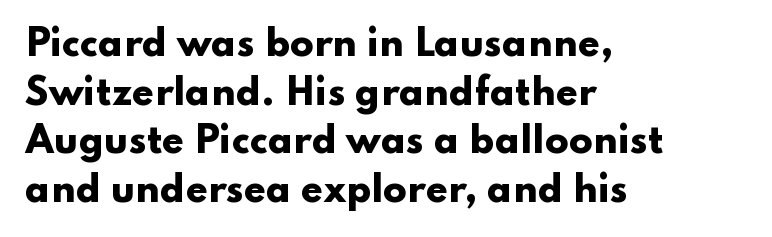
Observe the absence of serifs on each vertical stroke in this sample. Is the letter spacing exaggerated? No — it looks like the ordinary default. The words here are not underlined. Reading down the block, your eye returns to a fixed left position each line.
